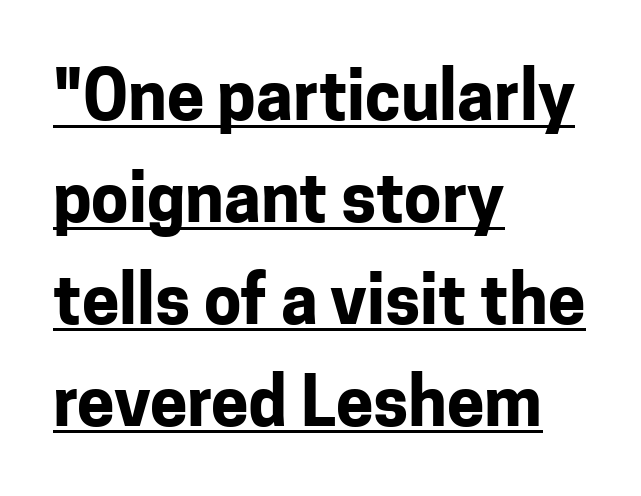
Q: Is the text bold? A: Yes.
Q: Is the text italic (slanted)? A: No, it is upright.
Q: Is the typeface a serif or a sans-serif typeface? A: Sans-serif.
Q: Is the text underlined? A: Yes.
Q: How is the paragraph aligned? A: Left-aligned.
Q: Is the spacing between letters normal or unusually wide? A: Normal.
Q: Is the spacing between lines tight, normal or loose? A: Normal.
Q: Width (condensed, normal, or wide)? A: Normal.
Q: Stroke contrast? A: Low.
Q: x-height? A: Medium.
Q: Monospaced? A: No.
